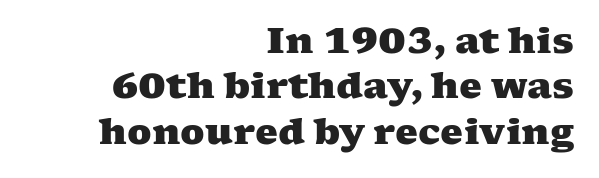
{"serif": "yes", "bold": "yes", "weight": "heavy", "width": "wide", "stroke_contrast": "medium", "x_height": "medium", "monospaced": "no", "underline": "no", "align": "right", "line_spacing": "normal", "line_spacing_ratio": 1.26, "letter_spacing": "normal", "letter_spacing_em": 0.0, "glyph_px": 36}
